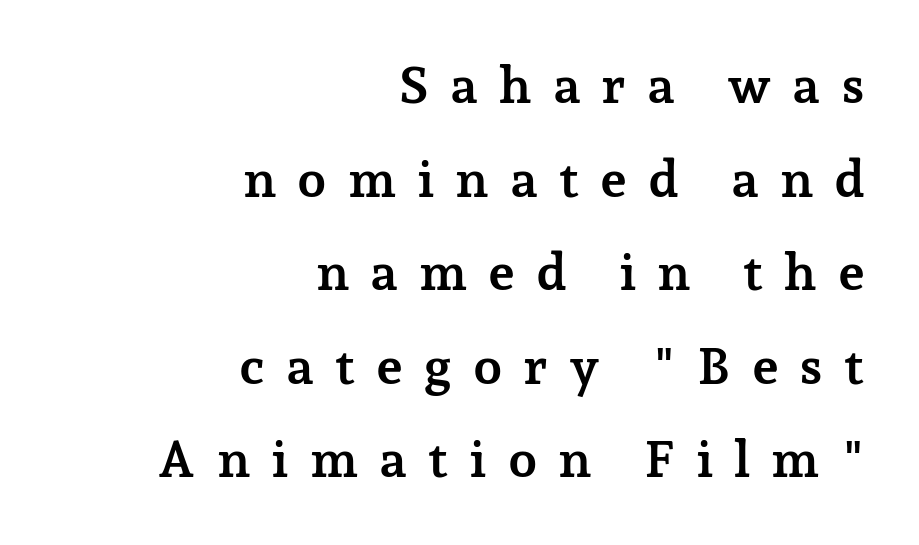
Looks like regular typesetting: each glyph gets only the width it needs. The glyphs are unaccompanied by any horizontal stroke below them. Typeset ragged left — the right edge is the straight one. Caption: bold face, heavy strokes. The typeface chosen for these lines features serifs. Inter-character spacing is expanded well beyond the font's built-in metrics.
